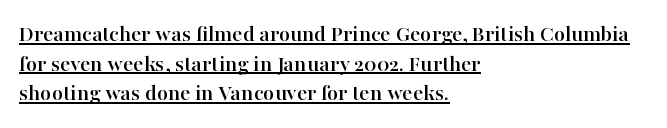
{"italic": "no", "underline": "yes", "align": "left", "line_spacing_ratio": 1.23, "letter_spacing": "normal", "letter_spacing_em": 0.0, "glyph_px": 24}
